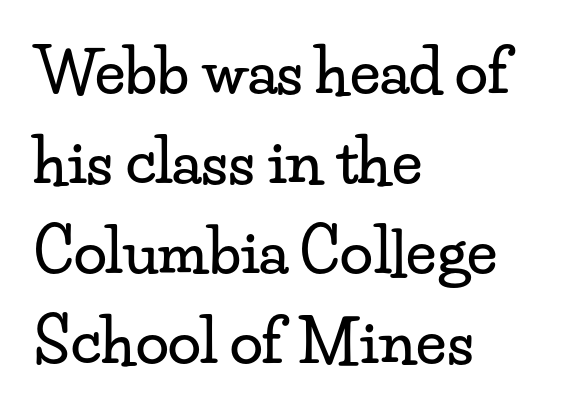
Q: Is the text italic (slanted)? A: No, it is upright.
Q: Is the typeface a serif or a sans-serif typeface? A: Serif.
Q: Is the text underlined? A: No.
Q: How is the paragraph aligned? A: Left-aligned.
Q: Is the spacing between letters normal or unusually wide? A: Normal.
Q: Is the spacing between lines tight, normal or loose? A: Normal.
Q: Width (condensed, normal, or wide)? A: Wide.
Q: Stroke contrast? A: Low.
Q: x-height? A: Small.
Q: Monospaced? A: No.
